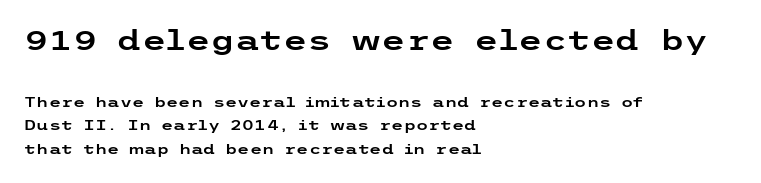
Unlike italic type, these characters show no tilt at all. The face used here is a sans, in the tradition of grotesques and geometrics. In CSS terms this would be text-align: left. The space beneath each line is pristine and unruled.
